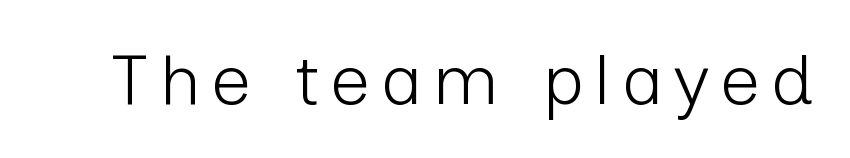
Q: Is the text bold? A: No.
Q: Is the text italic (slanted)? A: No, it is upright.
Q: Is the typeface a serif or a sans-serif typeface? A: Sans-serif.
Q: Is the text underlined? A: No.
Q: Width (condensed, normal, or wide)? A: Normal.
Q: Stroke contrast? A: Low.
Q: x-height? A: Medium.
Q: Monospaced? A: No.
